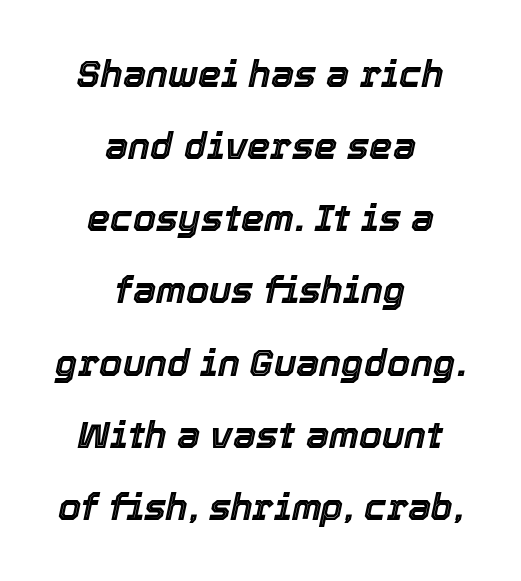
Q: Is the text italic (slanted)? A: Yes, it leans right by about 12 degrees.
Q: Is the text underlined? A: No.
Q: How is the paragraph aligned? A: Centered.
Q: Is the spacing between letters normal or unusually wide? A: Normal.
Q: Is the spacing between lines tight, normal or loose? A: Loose.
Q: Width (condensed, normal, or wide)? A: Normal.
Q: x-height? A: Medium.
Q: Monospaced? A: No.
